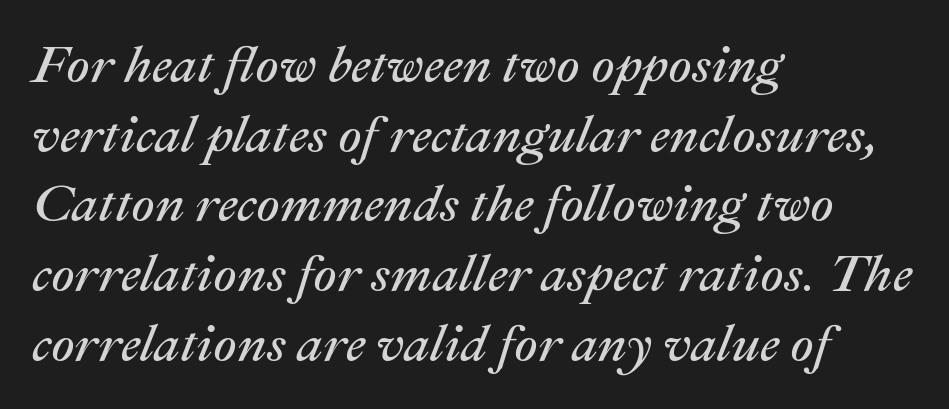
{"italic": "yes", "lean": "right", "slant_degrees": 22, "bold": "no", "weight": "regular", "width": "normal", "stroke_contrast": "medium", "x_height": "medium", "monospaced": "no", "underline": "no", "align": "left", "line_spacing": "normal", "line_spacing_ratio": 1.34, "letter_spacing": "normal", "letter_spacing_em": 0.0, "glyph_px": 52}
